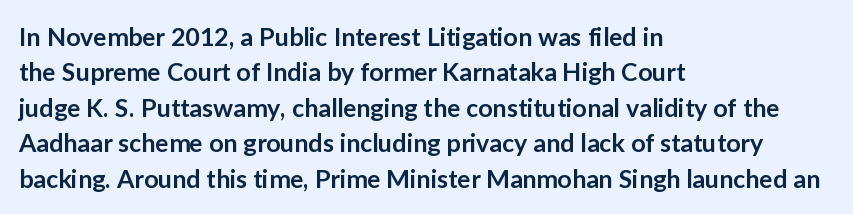
Q: Is the text bold? A: Semi-bold.
Q: Is the text italic (slanted)? A: No, it is upright.
Q: Is the text underlined? A: No.
Q: How is the paragraph aligned? A: Left-aligned.
Q: Is the spacing between letters normal or unusually wide? A: Normal.
Q: Is the spacing between lines tight, normal or loose? A: Normal.
